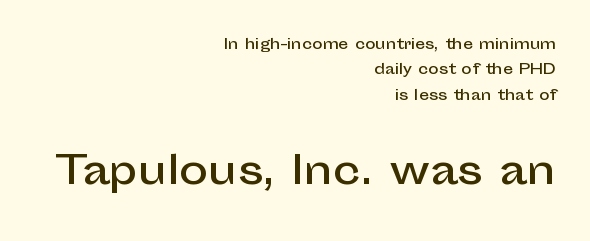
The image shows 39 px sans-serif type, upright; set right-aligned, line spacing 1.82x, normal letter spacing, not underlined; the second (bottom) block is 2.79x larger; low stroke contrast and a medium x-height.
